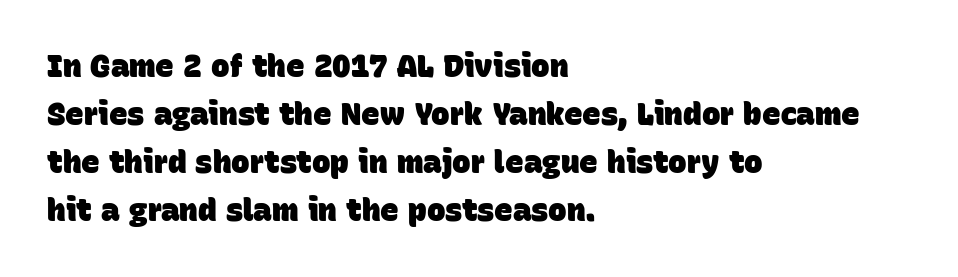
Bare-footed words on every line. What weight is shown? A full bold with thick strokes. Standard letterfit; no display-style spreading of the glyphs. The leading is moderate, giving the passage an even texture. Is this a fixed-width face? No — the glyphs have proportional, varying widths. Check where the strokes stop: nothing finishes them off — pure sans.
